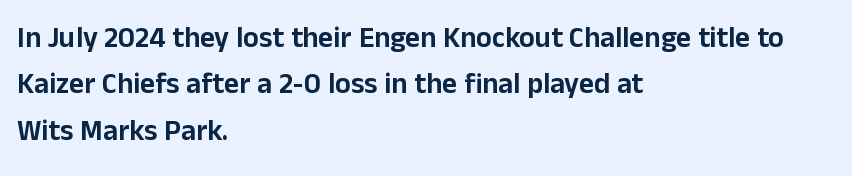
{"serif": "no", "italic": "no", "width": "normal", "stroke_contrast": "low", "x_height": "medium", "monospaced": "no", "underline": "no", "align": "left", "line_spacing": "normal", "line_spacing_ratio": 1.6, "letter_spacing": "normal", "letter_spacing_em": 0.0, "glyph_px": 29}
